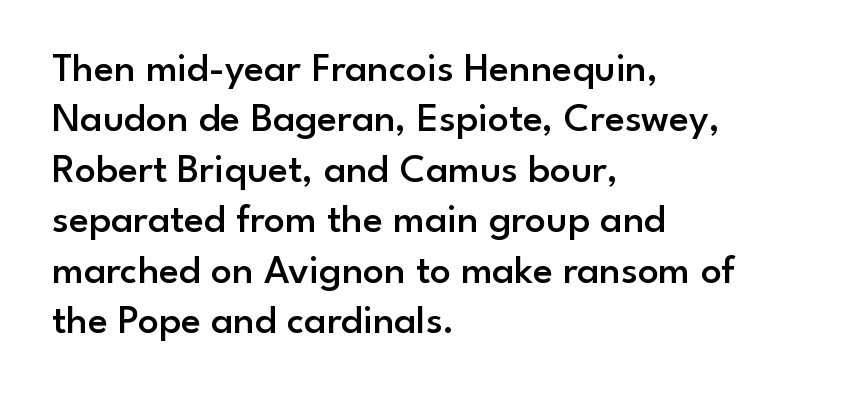
Q: Is the text bold? A: Semi-bold.
Q: Is the text italic (slanted)? A: No, it is upright.
Q: Is the typeface a serif or a sans-serif typeface? A: Sans-serif.
Q: Is the text underlined? A: No.
Q: How is the paragraph aligned? A: Left-aligned.
Q: Is the spacing between letters normal or unusually wide? A: Normal.
Q: Width (condensed, normal, or wide)? A: Normal.
Q: Stroke contrast? A: Low.
Q: x-height? A: Small.
Q: Monospaced? A: No.
